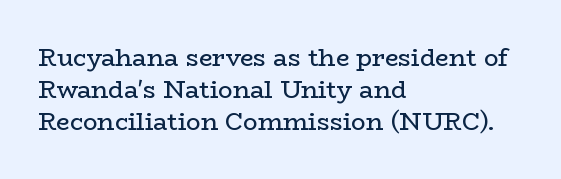
A bare baseline throughout the passage. Does the lettering tilt? It doesn't — this is upright. Leftover space on each line is placed entirely after the last word. Regarding leading, the lines here are spaced in the standard way. Inter-character spacing is left at the font's built-in metrics. Compared with a typical body face, this is equally light or lighter still.
